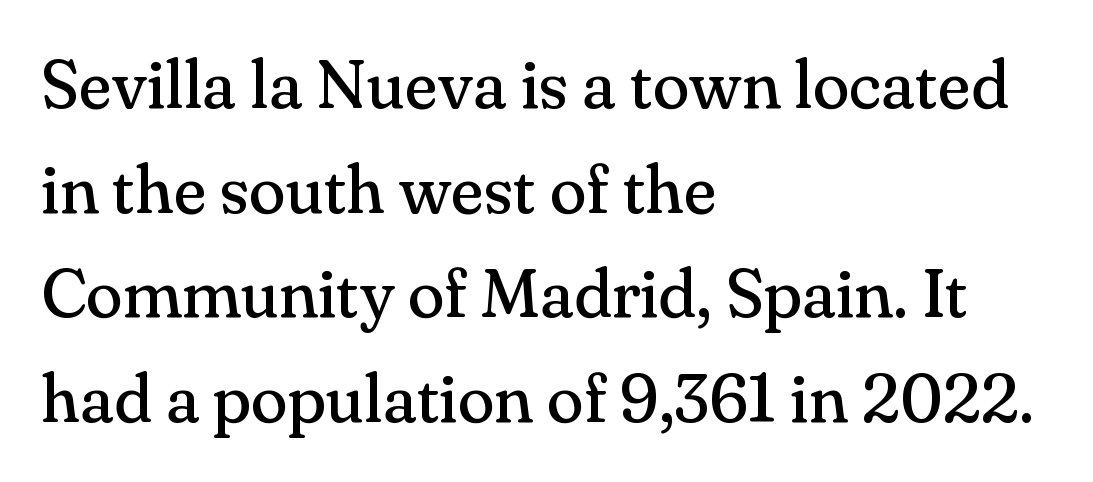
This sample has the flowing, uneven cadence of proportional lettering. The paragraph shown leans on its left margin. Weight: regular or lighter. Is there any slant? The stems are plumb. Serif or sans? Serif — the stroke terminals have little feet.
